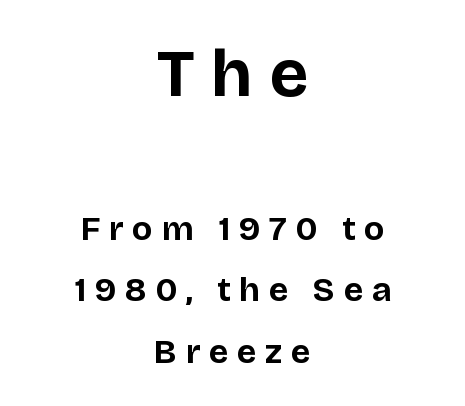
Spacing between characters has been opened up far beyond the box default. The type family on display is of the sans-serif kind. Two sizes are in play, and the larger belongs to the first block. You could not count columns in this text — the font is proportionally spaced. Posture: vertical.
